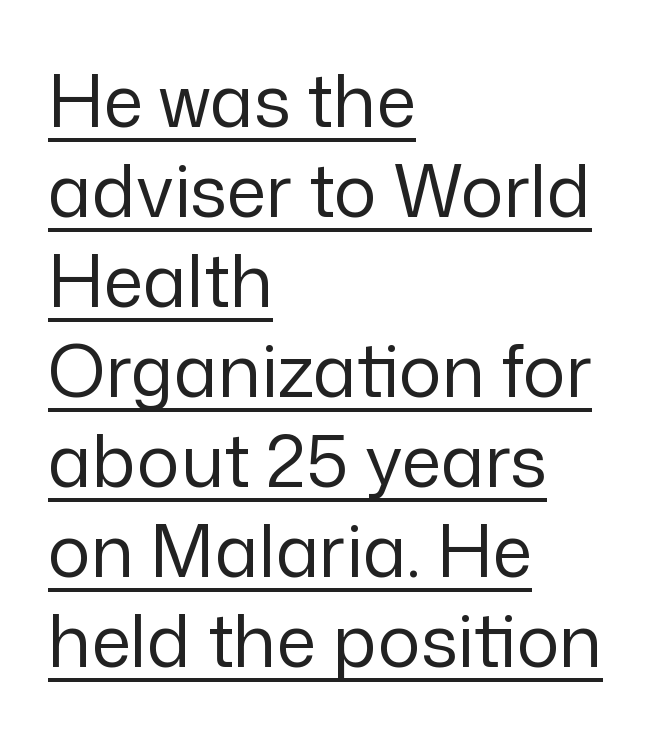
Q: Is the text bold? A: No.
Q: Is the text italic (slanted)? A: No, it is upright.
Q: Is the typeface a serif or a sans-serif typeface? A: Sans-serif.
Q: Is the text underlined? A: Yes.
Q: How is the paragraph aligned? A: Left-aligned.
Q: Is the spacing between letters normal or unusually wide? A: Normal.
Q: Is the spacing between lines tight, normal or loose? A: Normal.
Q: Width (condensed, normal, or wide)? A: Normal.
Q: Stroke contrast? A: Low.
Q: x-height? A: Medium.
Q: Monospaced? A: No.
